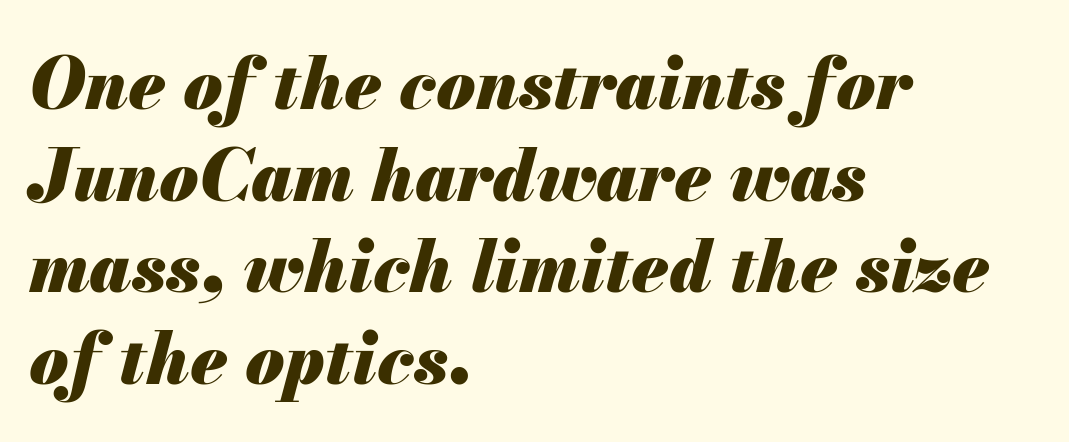
{"italic": "yes", "lean": "right", "slant_degrees": 13, "bold": "yes", "weight": "heavy", "width": "normal", "stroke_contrast": "medium", "x_height": "small", "monospaced": "no", "underline": "no", "align": "left", "line_spacing": "normal", "line_spacing_ratio": 1.29, "letter_spacing": "normal", "letter_spacing_em": 0.0, "glyph_px": 71}
